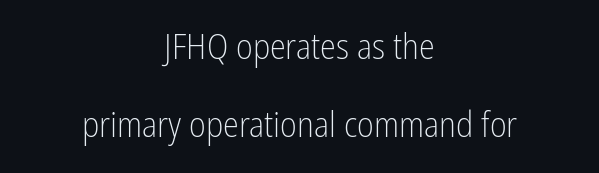
Q: Is the text bold? A: No.
Q: Is the text italic (slanted)? A: No, it is upright.
Q: Is the typeface a serif or a sans-serif typeface? A: Sans-serif.
Q: Is the text underlined? A: No.
Q: How is the paragraph aligned? A: Centered.
Q: Is the spacing between letters normal or unusually wide? A: Normal.
Q: Is the spacing between lines tight, normal or loose? A: Loose.
Q: Width (condensed, normal, or wide)? A: Condensed.
Q: Stroke contrast? A: Low.
Q: x-height? A: Medium.
Q: Monospaced? A: No.
